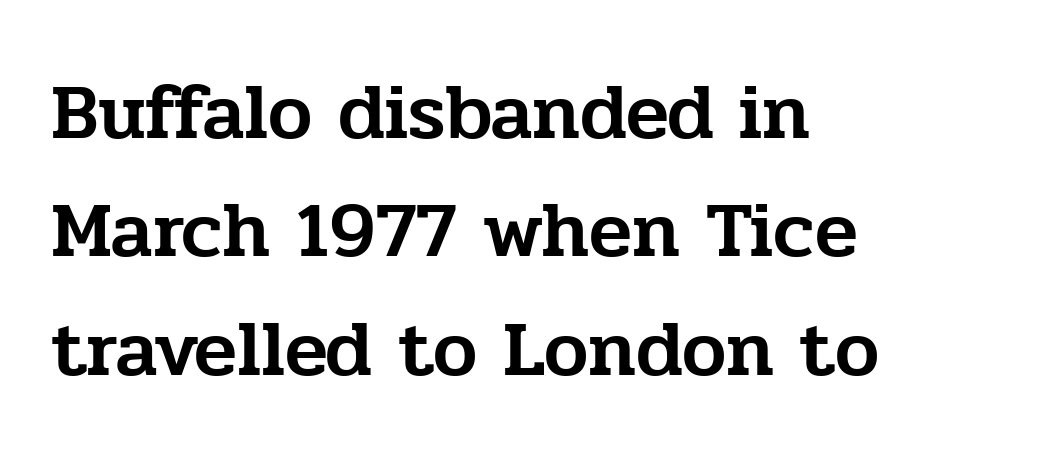
The text block is weighted toward the left margin, trailing off unevenly rightward. The rendering shows small feet on the letterforms — a serif design. The lettering stays uniformly vertical, giving the passage a roman look. The rows are spaced the way most documents space them.
